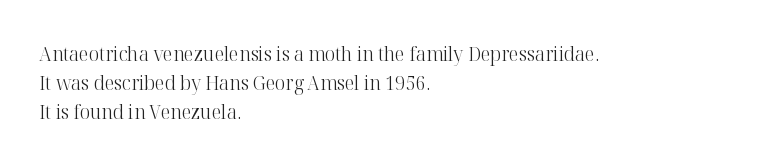
Q: Is the text bold? A: No.
Q: Is the text italic (slanted)? A: No, it is upright.
Q: Is the text underlined? A: No.
Q: How is the paragraph aligned? A: Left-aligned.
Q: Is the spacing between letters normal or unusually wide? A: Normal.
Q: Is the spacing between lines tight, normal or loose? A: Normal.
